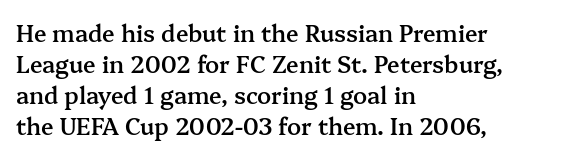
A bare baseline throughout the passage. The gaps between neighbouring characters are ordinary and unremarkable. These lines were composed using upright roman letters. Honestly, the row spacing looks completely unremarkable. In terms of weight, the rendering is demibold, just under bold. The typesetter chose a ragged-right arrangement here.
